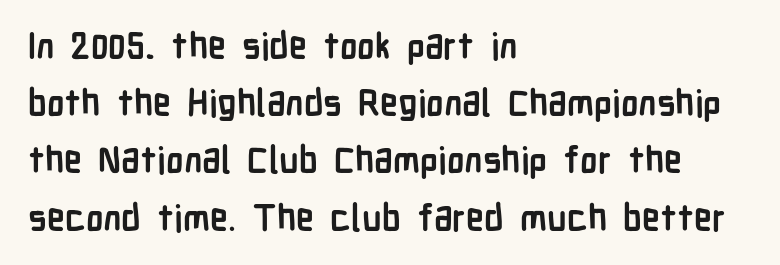
The passage shown has conventional tracking throughout. These lines sit exactly where default settings would place them. Every character sits straight up, as roman type does. How heavy is the stroke? Heavy — this is a bold.
